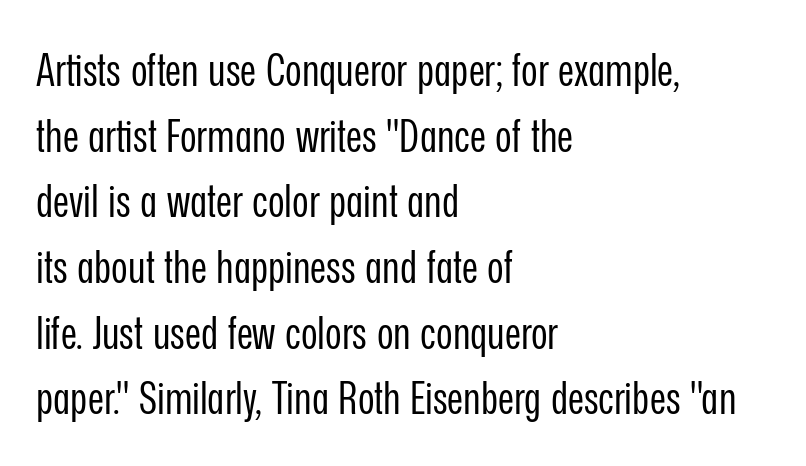
{"serif": "no", "italic": "no", "bold": "no", "weight": "regular", "width": "condensed", "stroke_contrast": "low", "x_height": "medium", "monospaced": "no", "underline": "no", "align": "left", "line_spacing": "normal", "line_spacing_ratio": 1.46, "letter_spacing": "normal", "letter_spacing_em": 0.0, "glyph_px": 45}
